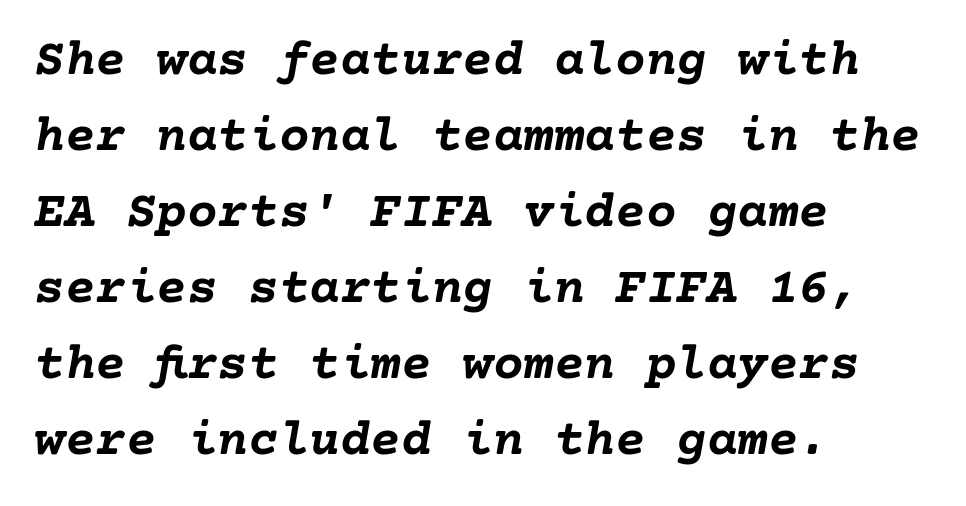
The strip under each line holds only bare page. How would I describe the line gaps? Plain and ordinary. Weight: bold. The letters sit at their default tracking, neither squeezed nor spread. Is the type slanted? Yes — the strokes lean at a clear angle.
